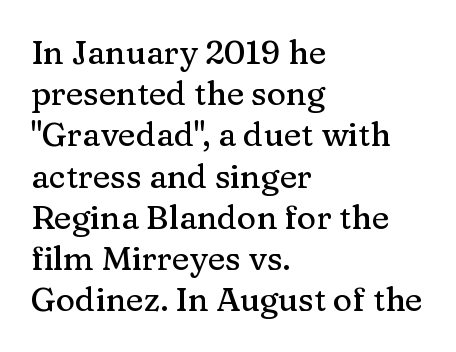
{"serif": "yes", "italic": "no", "width": "normal", "stroke_contrast": "medium", "x_height": "medium", "monospaced": "no", "underline": "no", "align": "left", "line_spacing": "normal", "line_spacing_ratio": 1.25, "letter_spacing": "normal", "letter_spacing_em": 0.0, "glyph_px": 33}
